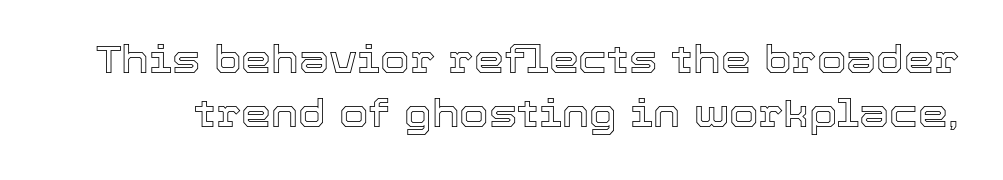
The image shows 38 px text type, upright; set normal line spacing (1.43x), normal letter spacing, not underlined; a medium x-height.
